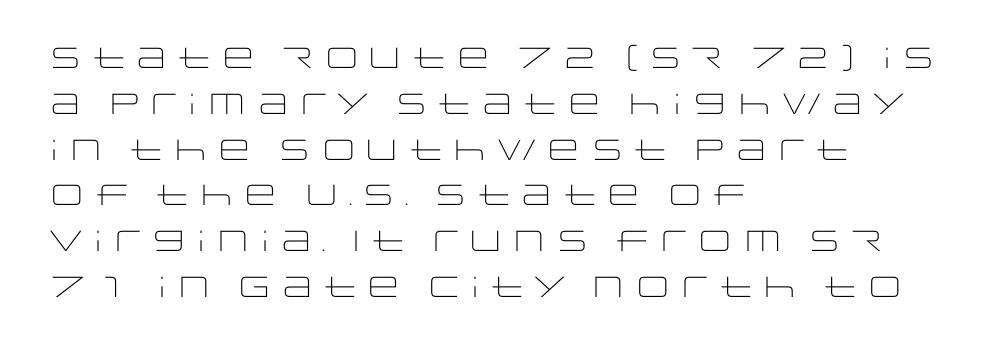
The designer went with a sans here, leaving each stem footless. A typesetter would call this zero additional tracking. The ragged edge is on the right, which tells us the setting is flush left. Baseline-to-baseline distance is the conventional proportion of letter height. The strokes carry an ordinary text weight at most.
